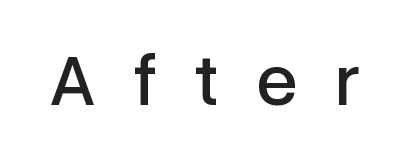
The image shows 74 px sans-serif type, upright; set unusually wide letter spacing (+0.5 em), not underlined; low stroke contrast and a medium x-height.
